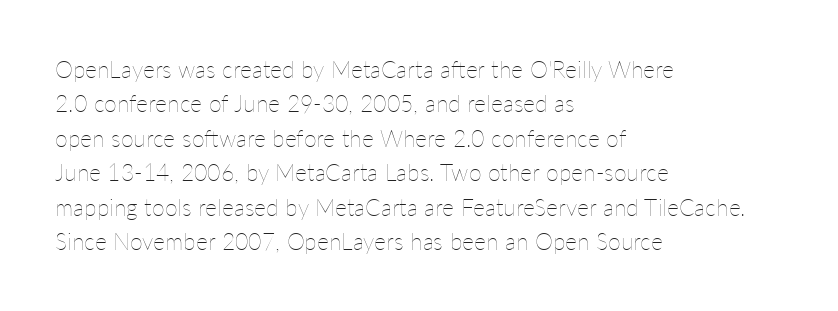
Q: Is the text bold? A: No.
Q: Is the text italic (slanted)? A: No, it is upright.
Q: Is the text underlined? A: No.
Q: How is the paragraph aligned? A: Left-aligned.
Q: Is the spacing between letters normal or unusually wide? A: Normal.
Q: Is the spacing between lines tight, normal or loose? A: Normal.
